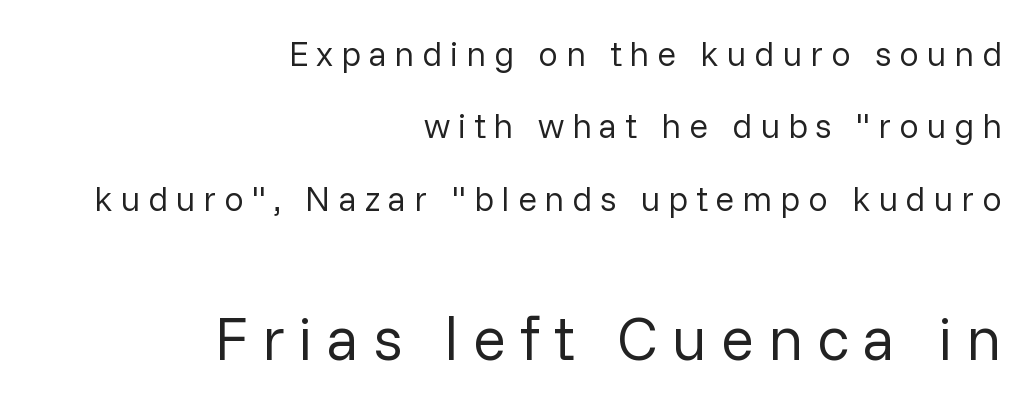
Leftover space on each line is placed entirely before the opening word. Tracking here is generous; glyphs stand well apart from one another. Widely set lines give the paragraph a tall, airy silhouette. You can tell from the bare stems that sans-serif type was used. Think of a printed novel: that variable character pitch is what you see here.
